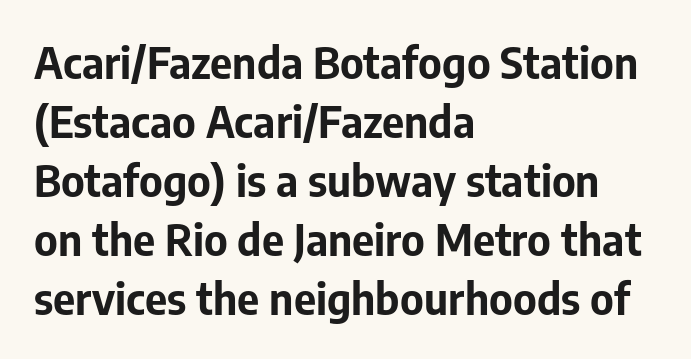
The image shows 43 px bold sans-serif type, upright; set left-aligned, normal line spacing (1.37x), normal letter spacing, not underlined; low stroke contrast and a medium x-height.
